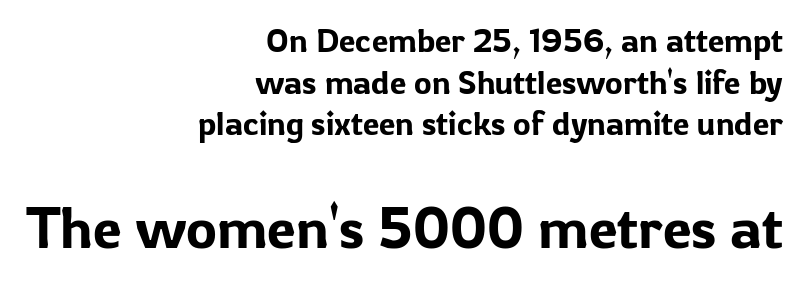
Q: Is the text italic (slanted)? A: No, it is upright.
Q: Is the typeface a serif or a sans-serif typeface? A: Sans-serif.
Q: Is the text underlined? A: No.
Q: How is the paragraph aligned? A: Right-aligned.
Q: Is the spacing between letters normal or unusually wide? A: Normal.
Q: Is the spacing between lines tight, normal or loose? A: Normal.
Q: Which block of text is set in a larger size, the first (top) or the second (bottom)? A: The second (bottom) one.
Q: Width (condensed, normal, or wide)? A: Normal.
Q: Stroke contrast? A: Low.
Q: x-height? A: Medium.
Q: Monospaced? A: No.
